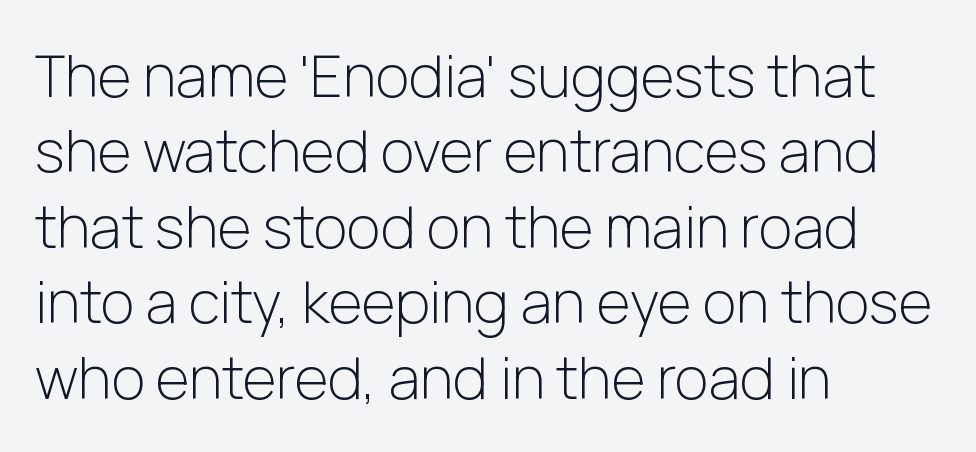
Q: Is the text bold? A: No.
Q: Is the text italic (slanted)? A: No, it is upright.
Q: Is the typeface a serif or a sans-serif typeface? A: Sans-serif.
Q: Is the text underlined? A: No.
Q: How is the paragraph aligned? A: Left-aligned.
Q: Is the spacing between letters normal or unusually wide? A: Normal.
Q: Is the spacing between lines tight, normal or loose? A: Normal.
Q: Width (condensed, normal, or wide)? A: Normal.
Q: Stroke contrast? A: Low.
Q: x-height? A: Medium.
Q: Monospaced? A: No.
